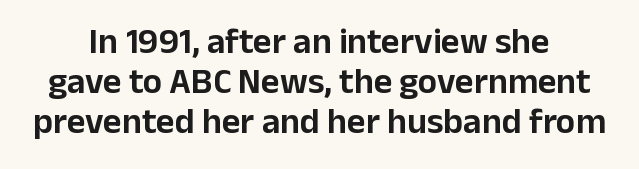
The image shows 36 px sans-serif type, upright; set tight line spacing (1.11x), normal letter spacing, not underlined; low stroke contrast and a medium x-height.
